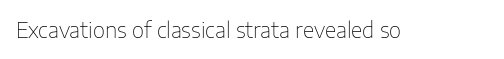
The passage shown is not underscored anywhere. The font's upright variant was chosen for this text. Stems here are at most as thick as an everyday book face. Observe the ordinary spacing: letters are neighbours, not strangers.
